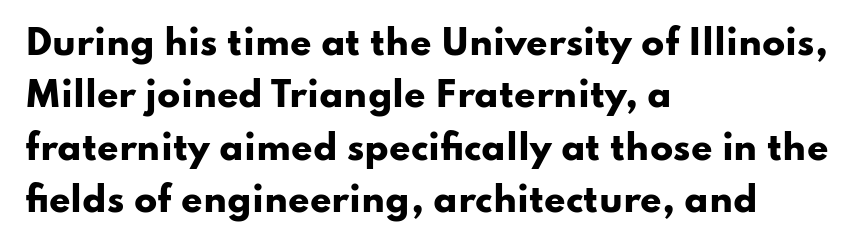
{"serif": "no", "italic": "no", "bold": "yes", "weight": "heavy", "width": "wide", "stroke_contrast": "low", "x_height": "small", "monospaced": "no", "underline": "no", "align": "left", "line_spacing": "normal", "line_spacing_ratio": 1.54, "letter_spacing": "normal", "letter_spacing_em": 0.0, "glyph_px": 34}
